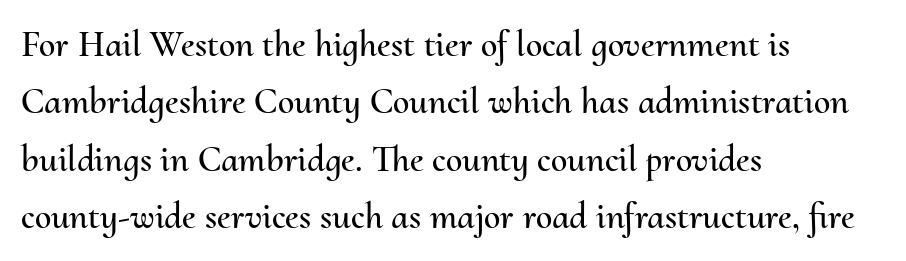
The image shows 37 px text type, upright; set left-aligned, normal line spacing (1.55x), normal letter spacing, not underlined; medium stroke contrast and a small x-height.
